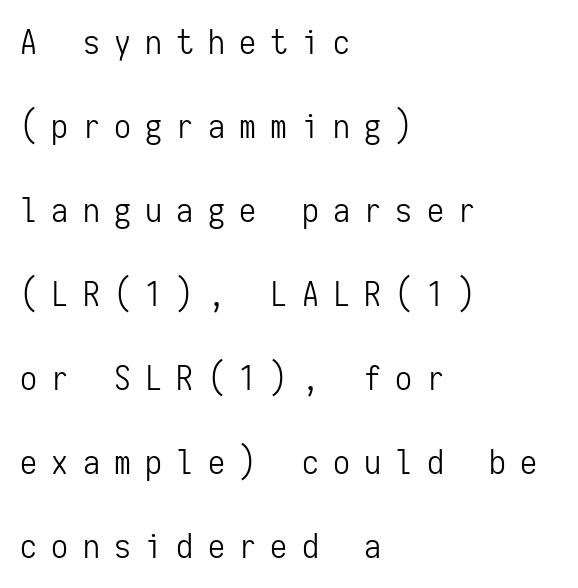
Letters have the restrained weight of plain body copy at most. Fixed-width glyphs throughout — classic coding-font behaviour. Classification — sans serif. Rule under the text: the space is simply empty.
